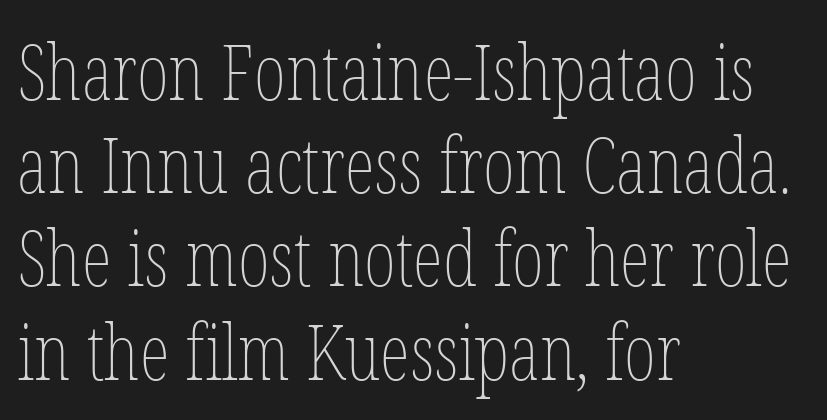
Note the varied advance widths — an 'i' is clearly narrower than an 'm'. Left-aligned paragraph, ragged on the right. Stems and bowls with no extra thickness — not bold. Inter-character spacing is left at the font's built-in metrics. The axis of the letterforms is exactly vertical. Underlining? Definitely not there.
